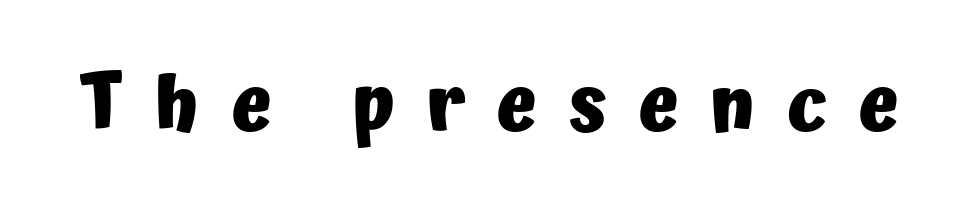
Q: Is the text bold? A: Yes.
Q: Is the text italic (slanted)? A: No, it is upright.
Q: Is the typeface a serif or a sans-serif typeface? A: Sans-serif.
Q: Is the text underlined? A: No.
Q: Is the spacing between letters normal or unusually wide? A: Unusually wide.
Q: Width (condensed, normal, or wide)? A: Normal.
Q: Stroke contrast? A: Low.
Q: x-height? A: Medium.
Q: Monospaced? A: No.
